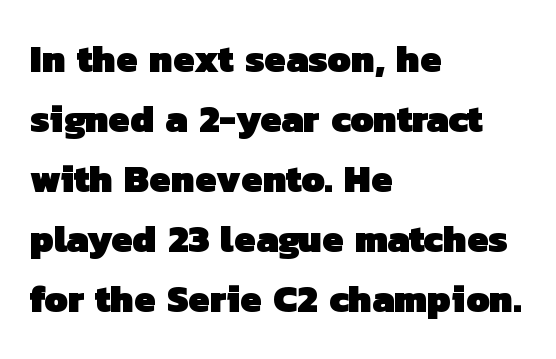
{"serif": "no", "bold": "yes", "weight": "heavy", "width": "normal", "stroke_contrast": "low", "x_height": "medium", "monospaced": "no", "underline": "no", "align": "left", "line_spacing": "normal", "line_spacing_ratio": 1.58, "letter_spacing": "normal", "letter_spacing_em": 0.0, "glyph_px": 38}
